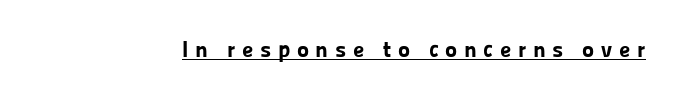
The image shows 23 px bold type, upright; set unusually wide letter spacing (+0.28 em), underlined.
